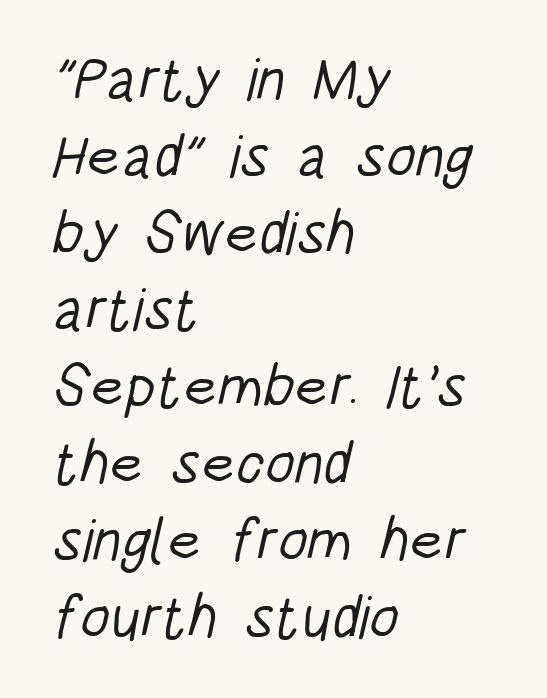
The designer went with a sans here, leaving each stem footless. Bold? No — there's no thickening of the strokes. Does the leading feel generous? No, just average. Has an underline been added? It has not. Default kerning and tracking; the words read as compact shapes.
